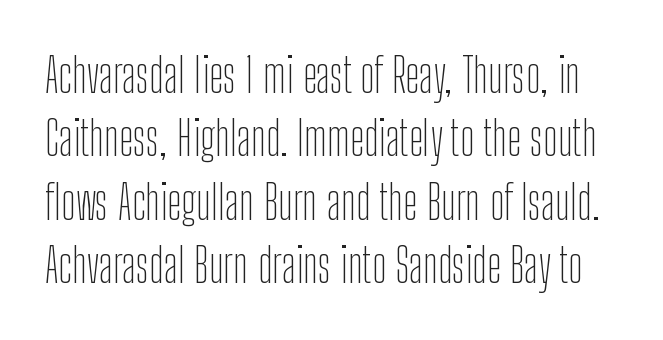
The image shows 48 px thin, condensed sans-serif type, upright; set normal line spacing (1.32x), normal letter spacing, not underlined; low stroke contrast and a medium x-height.
